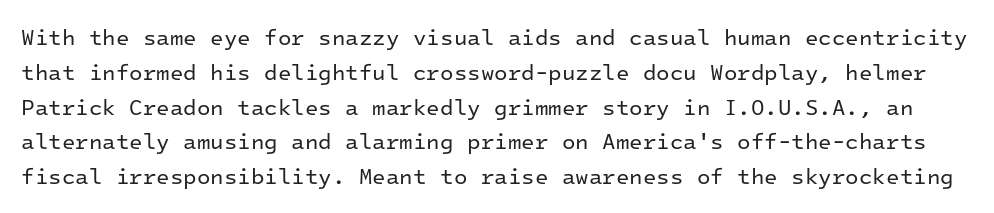
The image shows 22 px text type, upright; set normal line spacing (1.58x), normal letter spacing, not underlined.
